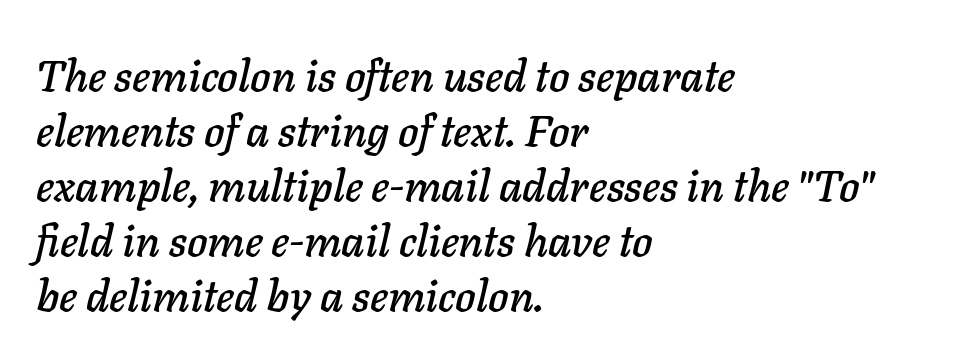
The image shows 44 px text type, italic (leaning right); set left-aligned, normal line spacing (1.25x), normal letter spacing, not underlined; low stroke contrast and a medium x-height.
